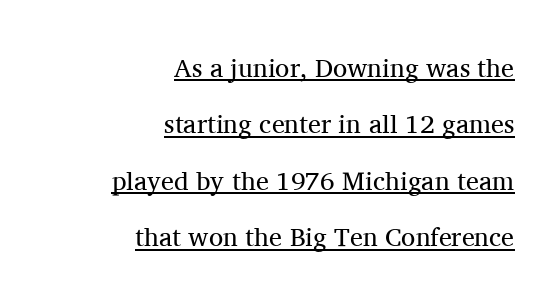
Q: Is the text bold? A: No.
Q: Is the text italic (slanted)? A: No, it is upright.
Q: Is the text underlined? A: Yes.
Q: How is the paragraph aligned? A: Right-aligned.
Q: Is the spacing between letters normal or unusually wide? A: Normal.
Q: Is the spacing between lines tight, normal or loose? A: Loose.
